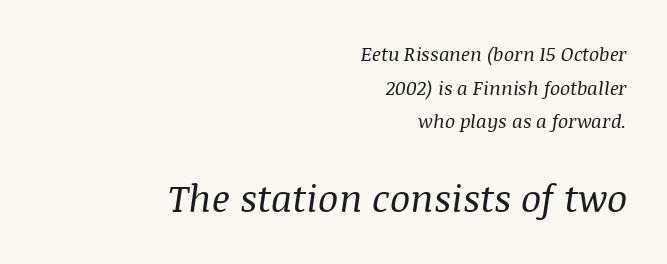
A serif font was chosen for this passage. Is the type slanted? Yes — the strokes lean at a clear angle. Character widths vary here, with narrow letters taking less room than wide ones. These two chunks differ in scale, with the bottom chunk taking the larger measure.
